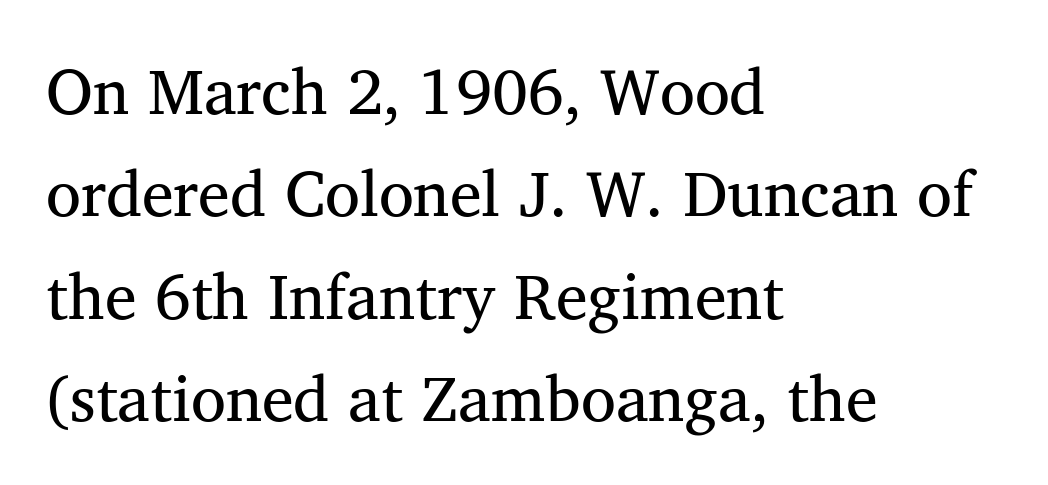
The glyphs are unaccompanied by any horizontal stroke below them. Is there much room between lines? A standard amount, neither cramped nor airy. Reading down the block, your eye returns to a fixed left position each line. Is this a fixed-width face? No — the glyphs have proportional, varying widths.
